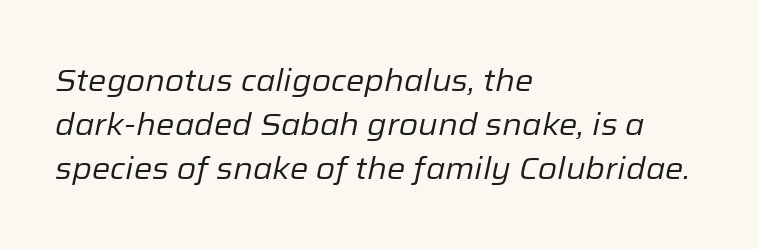
The image shows 31 px regular-weight type, italic (leaning right); set left-aligned, normal line spacing (1.42x), normal letter spacing, not underlined; low stroke contrast and a medium x-height.
